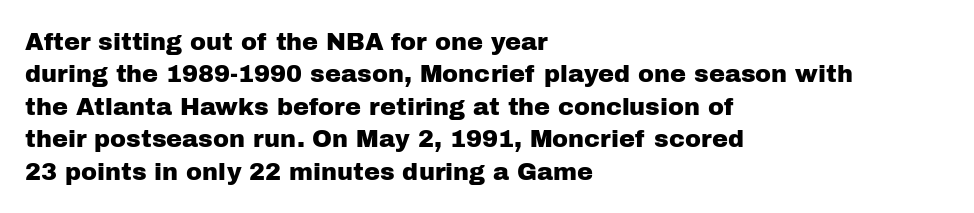
The image shows 24 px text type, upright; set left-aligned, normal line spacing (1.35x), normal letter spacing, not underlined.
